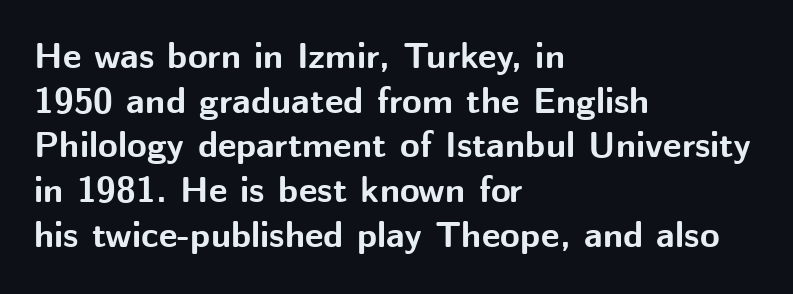
The image shows 36 px bold sans-serif type, upright; set left-aligned, line spacing 1.24x, normal letter spacing, not underlined; medium stroke contrast and a medium x-height.
